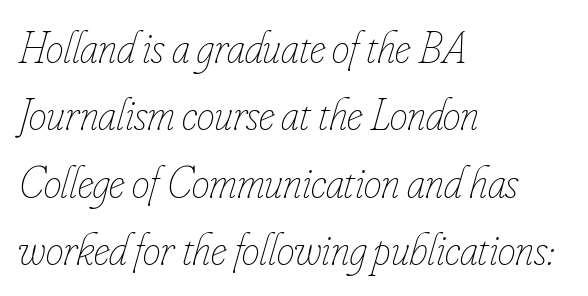
The image shows 45 px thin, condensed type, italic (leaning right); set left-aligned, normal line spacing (1.5x), normal letter spacing, not underlined; low stroke contrast and a small x-height.
